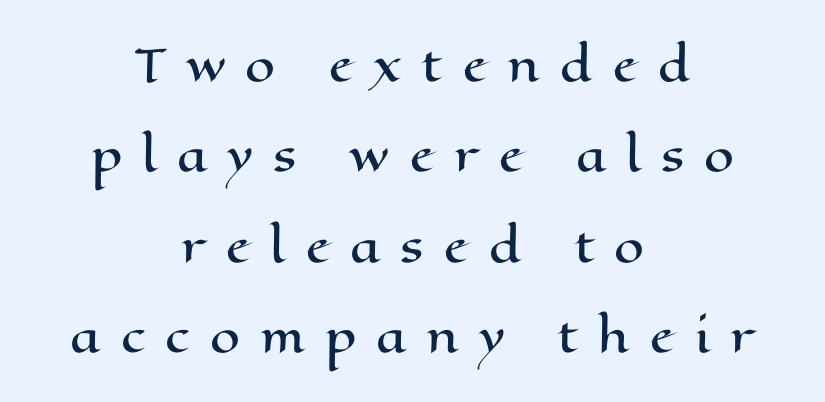
{"italic": "no", "width": "wide", "stroke_contrast": "high", "x_height": "medium", "monospaced": "no", "underline": "no", "align": "center", "line_spacing": "loose", "line_spacing_ratio": 2.1, "letter_spacing": "wide", "letter_spacing_em": 0.46, "glyph_px": 43}
